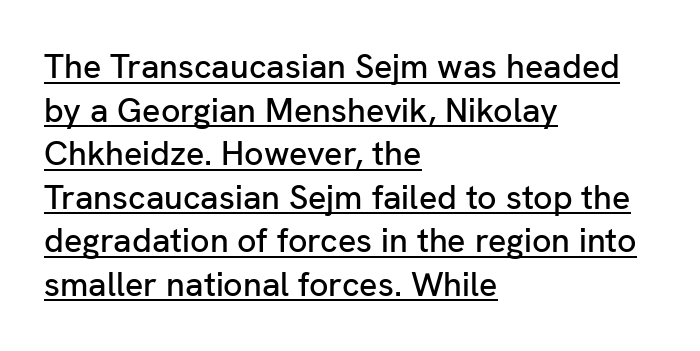
Q: Is the text italic (slanted)? A: No, it is upright.
Q: Is the typeface a serif or a sans-serif typeface? A: Sans-serif.
Q: Is the text underlined? A: Yes.
Q: How is the paragraph aligned? A: Left-aligned.
Q: Is the spacing between letters normal or unusually wide? A: Normal.
Q: Is the spacing between lines tight, normal or loose? A: Normal.
Q: Width (condensed, normal, or wide)? A: Normal.
Q: Stroke contrast? A: Low.
Q: x-height? A: Medium.
Q: Monospaced? A: No.
